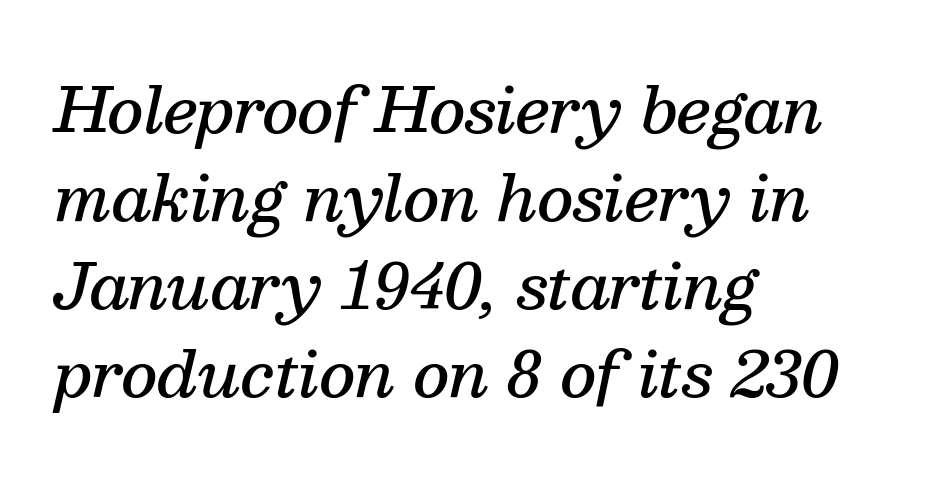
The image shows 62 px semibold serif type, italic (leaning right); set left-aligned, normal line spacing (1.42x), normal letter spacing, not underlined; medium stroke contrast and a medium x-height.
